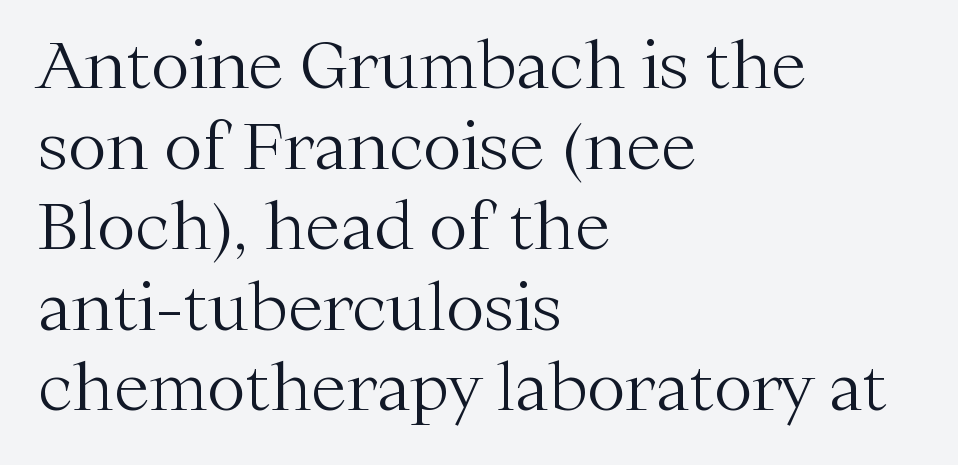
The image shows 65 px light serif type, upright; set left-aligned, line spacing 1.24x, normal letter spacing, not underlined; medium stroke contrast and a medium x-height.
